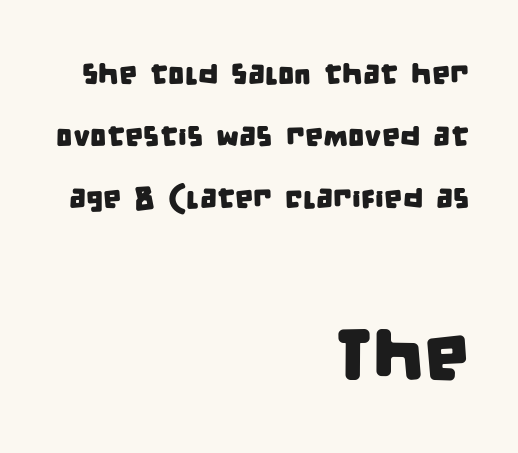
{"serif": "no", "width": "condensed", "stroke_contrast": "low", "x_height": "large", "monospaced": "no", "underline": "no", "align": "right", "line_spacing": "loose", "line_spacing_ratio": 2.14, "letter_spacing": "normal", "letter_spacing_em": 0.0, "larger_block": "second", "size_ratio": 2.48, "glyph_px": 72}
